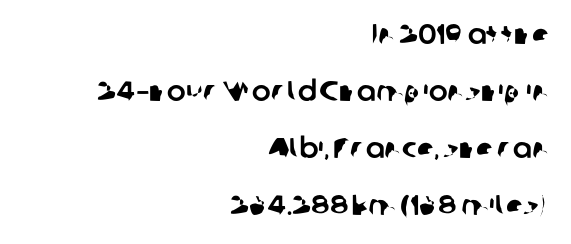
The image shows 28 px sans-serif type; set right-aligned, loose line spacing (2.03x), normal letter spacing, not underlined; low stroke contrast and a medium x-height.
